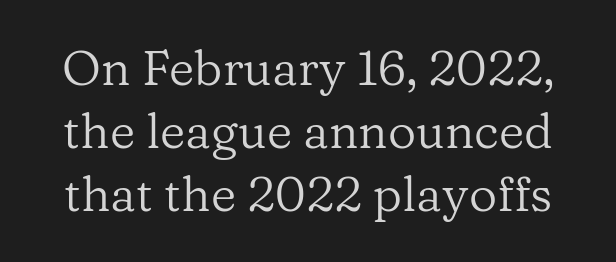
Think of a printed novel: that variable character pitch is what you see here. The strokes carry an ordinary text weight at most. Does the type have serifs? Yes, each stem ends in a small foot. It's the straight-up-and-down kind of type.
